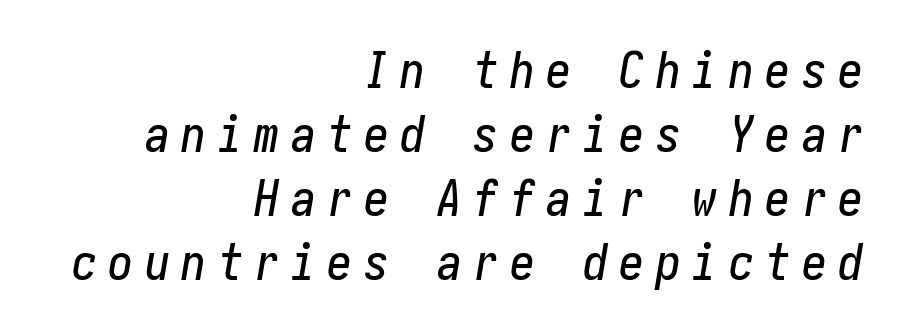
The image shows 50 px condensed type, italic (leaning right); set right-aligned, normal line spacing (1.28x), unusually wide letter spacing (+0.23 em), not underlined; low stroke contrast and a medium x-height.
